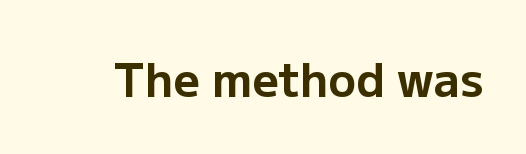
{"serif": "no", "italic": "no", "bold": "yes", "weight": "bold", "width": "normal", "stroke_contrast": "low", "x_height": "medium", "monospaced": "no", "underline": "no", "letter_spacing": "normal", "letter_spacing_em": 0.0, "glyph_px": 46}
